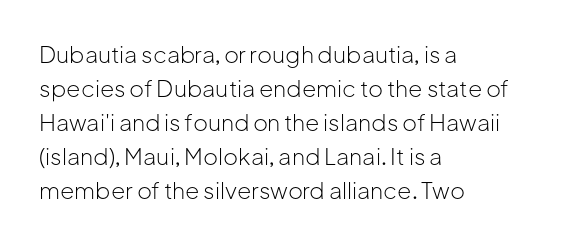
The image shows 23 px text type, upright; set left-aligned, normal line spacing (1.48x), normal letter spacing, not underlined.
